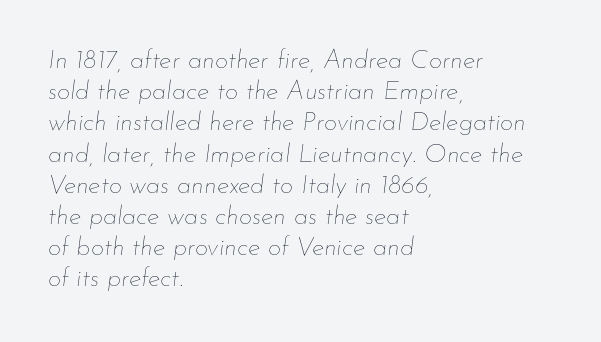
The image shows 26 px text type, italic (leaning right); set left-aligned, line spacing 1.2x, normal letter spacing, not underlined.
